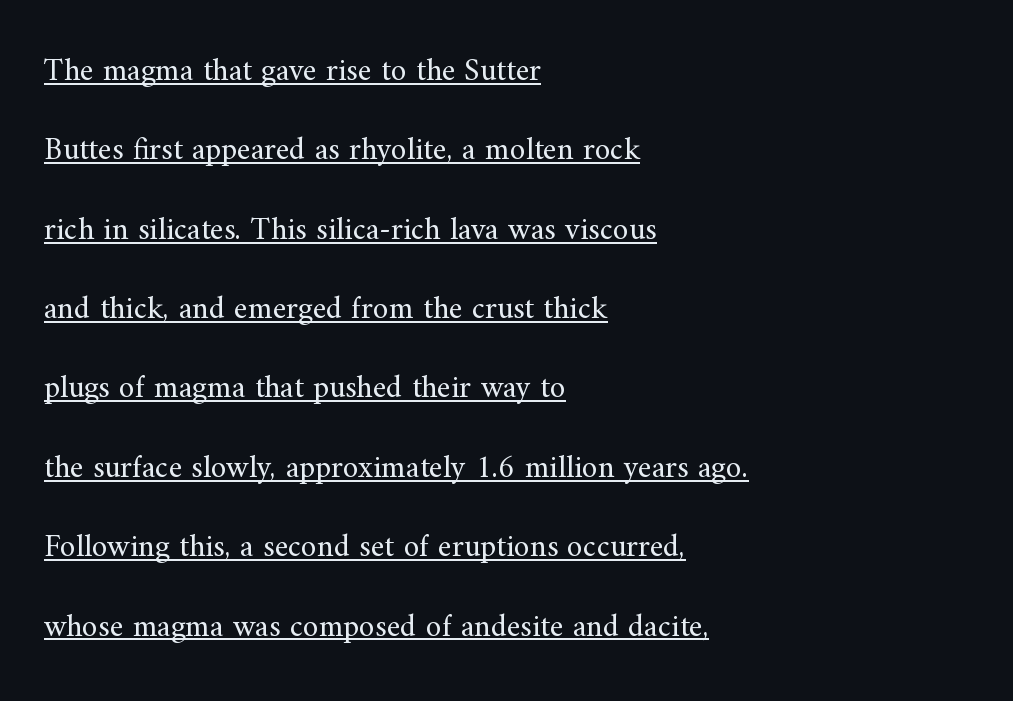
The image shows 32 px regular-weight serif type, upright; set left-aligned, loose line spacing (2.48x), normal letter spacing, underlined; medium stroke contrast and a small x-height.
